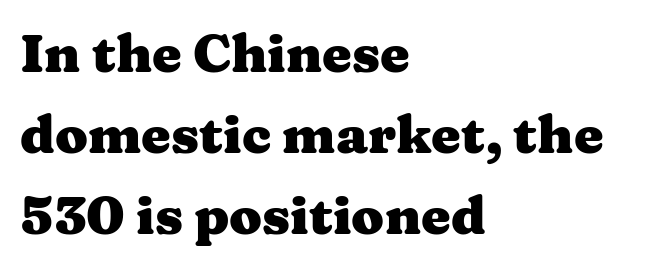
{"serif": "yes", "italic": "no", "bold": "yes", "weight": "heavy", "width": "wide", "stroke_contrast": "medium", "x_height": "medium", "monospaced": "no", "underline": "no", "align": "left", "line_spacing": "normal", "line_spacing_ratio": 1.53, "letter_spacing": "normal", "letter_spacing_em": 0.0, "glyph_px": 53}
